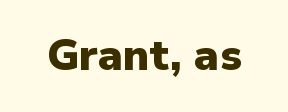
Q: Is the text bold? A: Yes.
Q: Is the text italic (slanted)? A: No, it is upright.
Q: Is the typeface a serif or a sans-serif typeface? A: Sans-serif.
Q: Is the text underlined? A: No.
Q: Is the spacing between letters normal or unusually wide? A: Normal.
Q: Width (condensed, normal, or wide)? A: Normal.
Q: Stroke contrast? A: Low.
Q: x-height? A: Medium.
Q: Monospaced? A: No.
